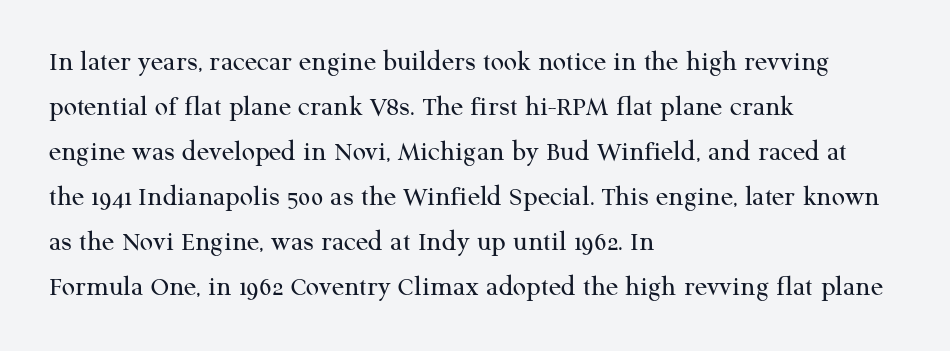
The image shows 29 px regular-weight serif type, upright; set left-aligned, normal line spacing (1.55x), normal letter spacing, not underlined; medium stroke contrast and a medium x-height.
